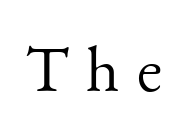
{"serif": "yes", "italic": "no", "bold": "no", "weight": "light", "width": "normal", "stroke_contrast": "medium", "x_height": "small", "monospaced": "no", "underline": "no", "letter_spacing": "wide", "letter_spacing_em": 0.27, "glyph_px": 65}
